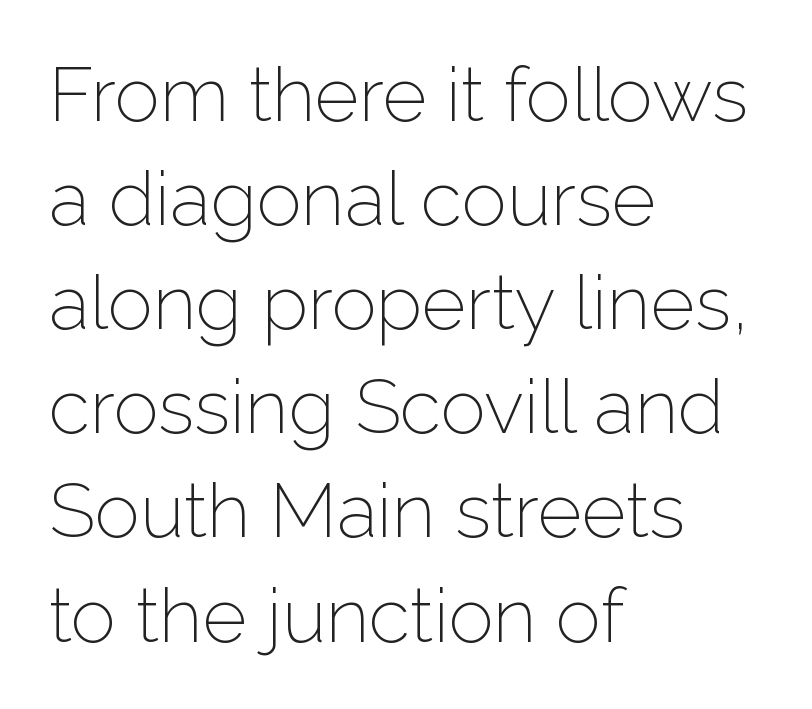
The image shows 76 px light sans-serif type, upright; set left-aligned, normal line spacing (1.37x), normal letter spacing, not underlined; low stroke contrast and a medium x-height.
